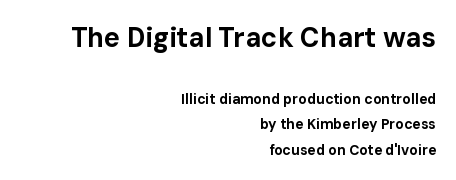
If you drew a ruler down the right edge, every line would touch it. Quick note: underline off. The lettering stays uniformly vertical, giving the passage a roman look. Top chunk: large. Bottom chunk: small. Nobody touched the tracking dial on this one.
